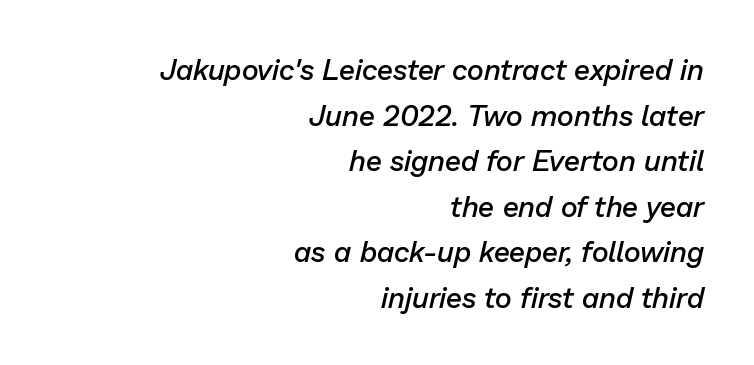
Q: Is the text bold? A: Semi-bold.
Q: Is the text italic (slanted)? A: Yes, it leans right by about 13 degrees.
Q: Is the text underlined? A: No.
Q: How is the paragraph aligned? A: Right-aligned.
Q: Is the spacing between letters normal or unusually wide? A: Normal.
Q: Is the spacing between lines tight, normal or loose? A: Normal.
Q: Width (condensed, normal, or wide)? A: Normal.
Q: Stroke contrast? A: Low.
Q: x-height? A: Medium.
Q: Monospaced? A: No.
